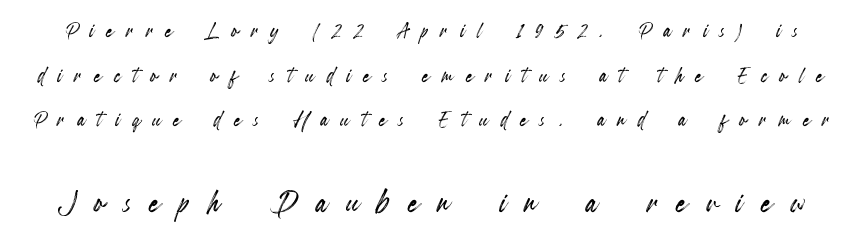
{"width": "condensed", "x_height": "small", "monospaced": "no", "underline": "no", "line_spacing": "normal", "line_spacing_ratio": 1.65, "letter_spacing": "wide", "letter_spacing_em": 0.47, "larger_block": "second", "size_ratio": 1.48, "glyph_px": 40}
